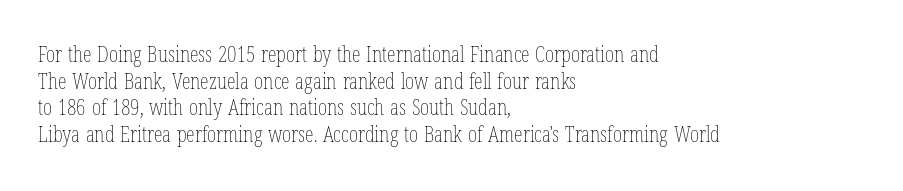
The image shows 22 px text type, upright; set left-aligned, line spacing 1.21x, normal letter spacing, not underlined.
